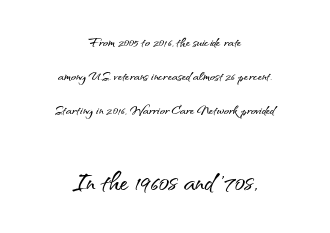
{"serif": "no", "width": "normal", "stroke_contrast": "medium", "x_height": "small", "monospaced": "no", "underline": "no", "align": "center", "line_spacing": "loose", "line_spacing_ratio": 2.0, "letter_spacing": "normal", "letter_spacing_em": 0.0, "larger_block": "second", "size_ratio": 2.0, "glyph_px": 34}
